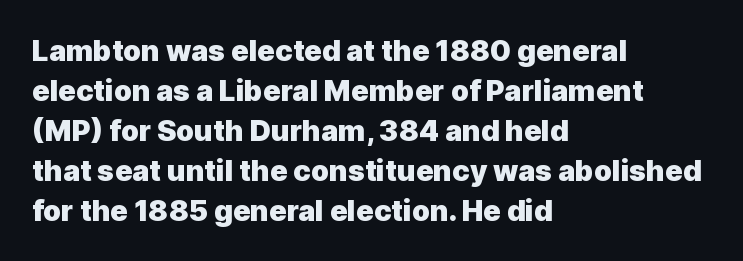
The image shows 29 px heavy sans-serif type, upright; set left-aligned, normal line spacing (1.38x), normal letter spacing, not underlined; a medium x-height.
